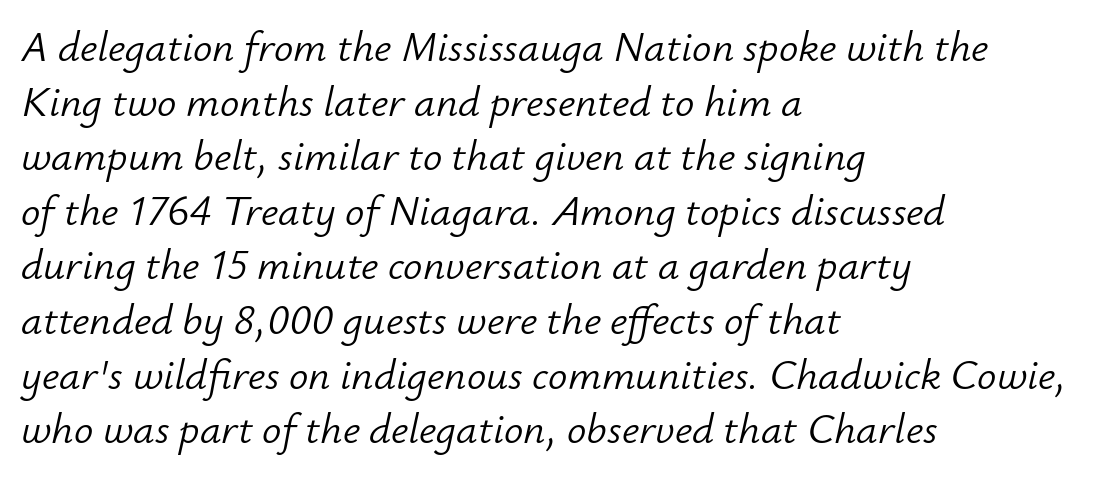
{"italic": "yes", "lean": "right", "slant_degrees": 12, "bold": "no", "weight": "light", "width": "normal", "stroke_contrast": "low", "x_height": "small", "monospaced": "no", "underline": "no", "align": "left", "line_spacing": "normal", "line_spacing_ratio": 1.27, "letter_spacing": "normal", "letter_spacing_em": 0.0, "glyph_px": 43}
